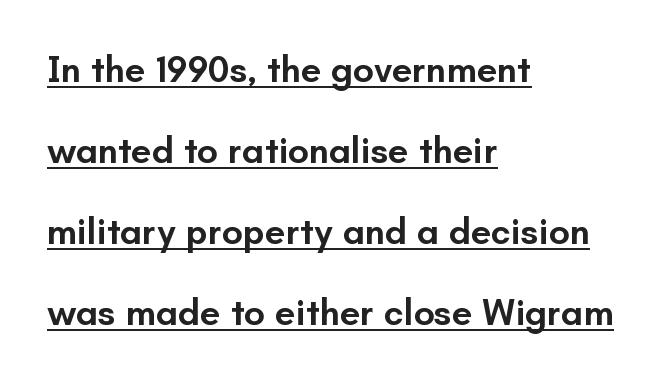
Q: Is the text bold? A: Semi-bold.
Q: Is the text italic (slanted)? A: No, it is upright.
Q: Is the typeface a serif or a sans-serif typeface? A: Sans-serif.
Q: Is the text underlined? A: Yes.
Q: How is the paragraph aligned? A: Left-aligned.
Q: Is the spacing between letters normal or unusually wide? A: Normal.
Q: Is the spacing between lines tight, normal or loose? A: Loose.
Q: Width (condensed, normal, or wide)? A: Normal.
Q: Stroke contrast? A: Low.
Q: x-height? A: Small.
Q: Monospaced? A: No.
